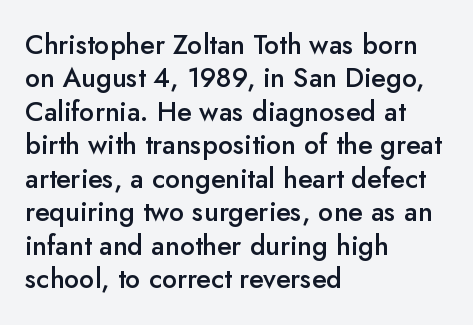
The image shows 27 px text type, upright; set left-aligned, line spacing 1.24x, normal letter spacing, not underlined.
